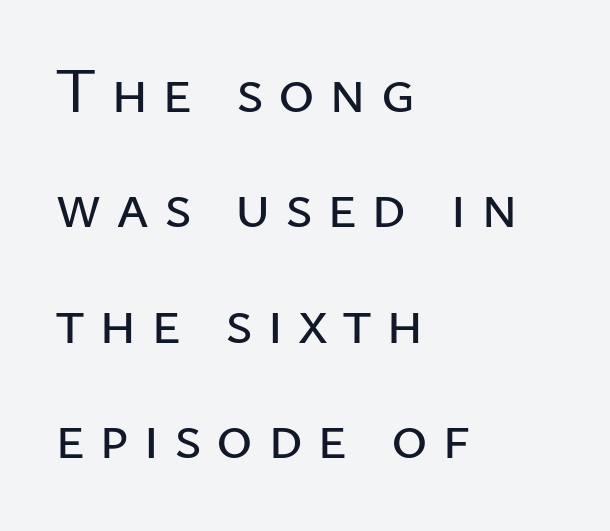
Q: Is the text italic (slanted)? A: No, it is upright.
Q: Is the typeface a serif or a sans-serif typeface? A: Sans-serif.
Q: Is the text underlined? A: No.
Q: How is the paragraph aligned? A: Left-aligned.
Q: Is the spacing between letters normal or unusually wide? A: Unusually wide.
Q: Width (condensed, normal, or wide)? A: Normal.
Q: Stroke contrast? A: Low.
Q: x-height? A: Medium.
Q: Monospaced? A: No.
